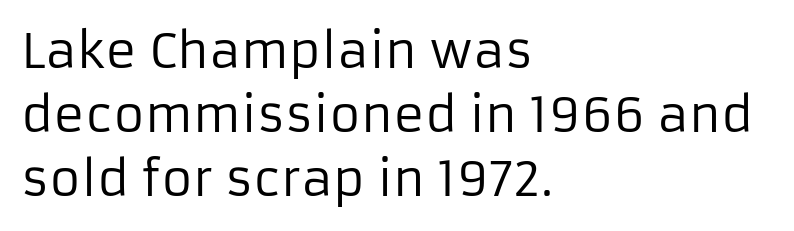
Q: Is the text bold? A: No.
Q: Is the text italic (slanted)? A: No, it is upright.
Q: Is the typeface a serif or a sans-serif typeface? A: Sans-serif.
Q: Is the text underlined? A: No.
Q: How is the paragraph aligned? A: Left-aligned.
Q: Is the spacing between letters normal or unusually wide? A: Normal.
Q: Is the spacing between lines tight, normal or loose? A: Normal.
Q: Width (condensed, normal, or wide)? A: Normal.
Q: Stroke contrast? A: Low.
Q: x-height? A: Medium.
Q: Monospaced? A: No.
